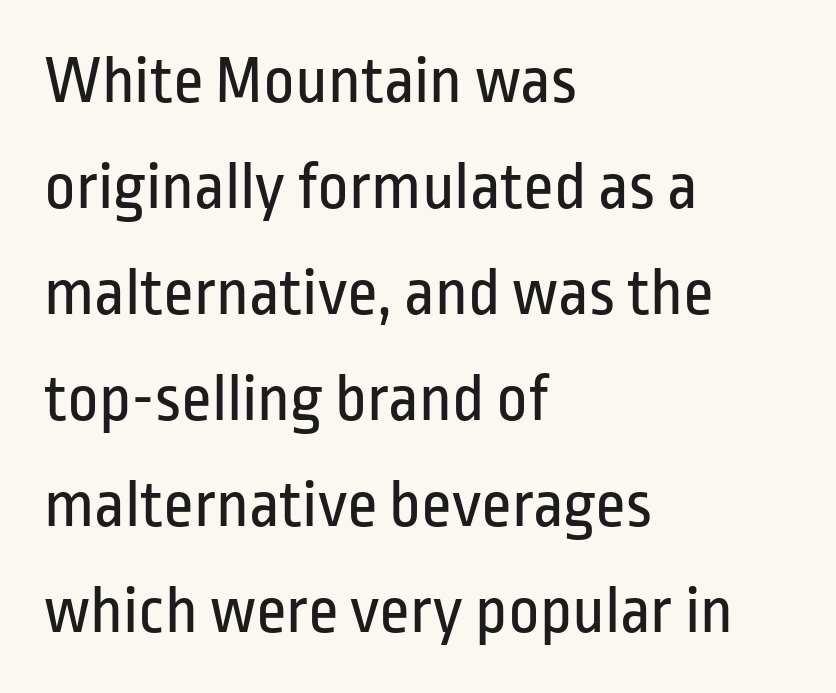
The image shows 68 px regular-weight, condensed sans-serif type, upright; set left-aligned, normal line spacing (1.56x), normal letter spacing, not underlined; low stroke contrast and a medium x-height.
